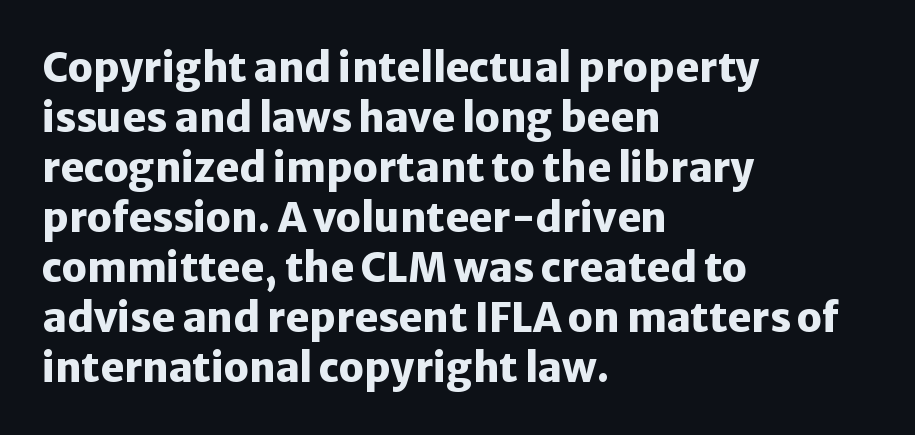
{"serif": "no", "italic": "no", "bold": "yes", "weight": "heavy", "width": "normal", "stroke_contrast": "low", "x_height": "medium", "monospaced": "no", "underline": "no", "align": "left", "line_spacing": "normal", "line_spacing_ratio": 1.25, "letter_spacing": "normal", "letter_spacing_em": 0.0, "glyph_px": 40}
